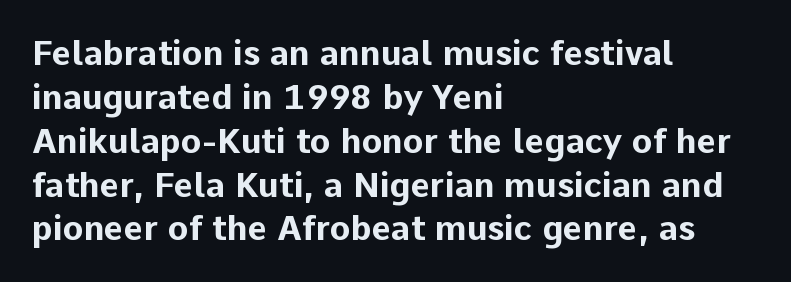
The image shows 34 px bold sans-serif type, upright; set left-aligned, normal line spacing (1.29x), normal letter spacing, not underlined; low stroke contrast and a medium x-height.
